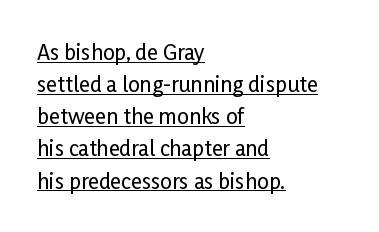
The image shows 21 px text type, upright; set left-aligned, normal line spacing (1.53x), normal letter spacing, underlined.
